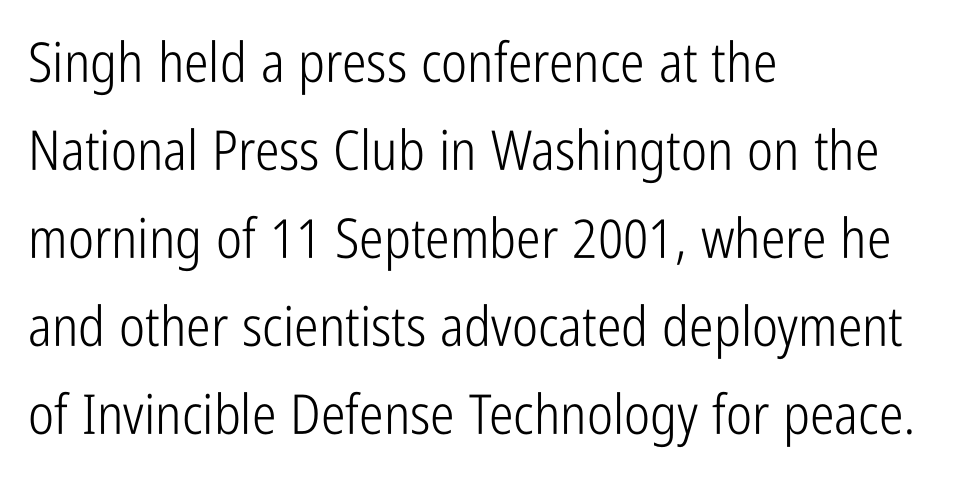
{"serif": "no", "italic": "no", "bold": "no", "weight": "light", "width": "condensed", "stroke_contrast": "low", "x_height": "medium", "monospaced": "no", "underline": "no", "align": "left", "line_spacing": "normal", "line_spacing_ratio": 1.6, "letter_spacing": "normal", "letter_spacing_em": 0.0, "glyph_px": 55}
